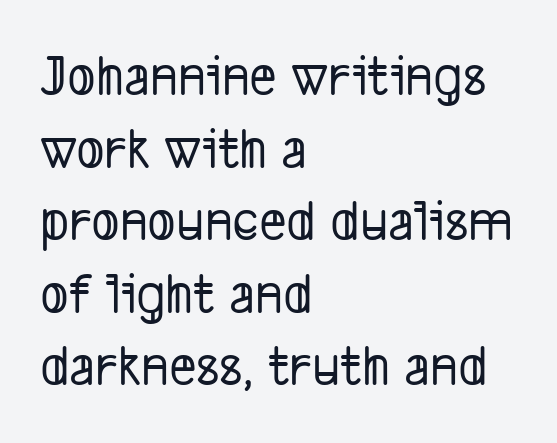
The image shows 59 px condensed sans-serif type; set left-aligned, line spacing 1.23x, normal letter spacing, not underlined; low stroke contrast and a medium x-height.
